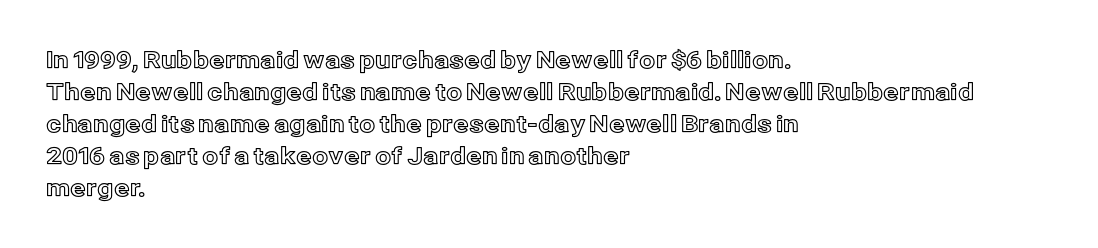
The image shows 23 px text type, upright; set left-aligned, normal line spacing (1.39x), normal letter spacing, not underlined.
